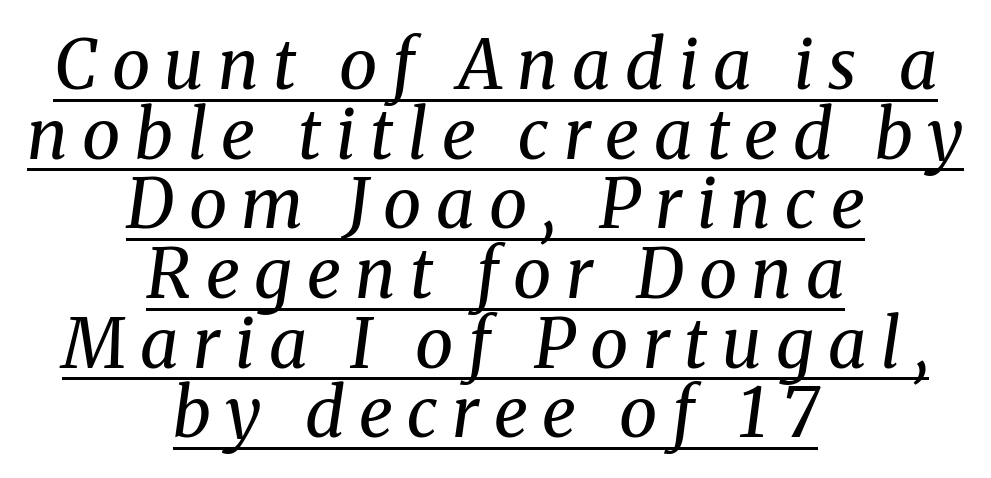
Q: Is the text bold? A: No.
Q: Is the text italic (slanted)? A: Yes, it leans right by about 8 degrees.
Q: Is the typeface a serif or a sans-serif typeface? A: Serif.
Q: Is the text underlined? A: Yes.
Q: How is the paragraph aligned? A: Centered.
Q: Is the spacing between letters normal or unusually wide? A: Unusually wide.
Q: Is the spacing between lines tight, normal or loose? A: Tight.
Q: Width (condensed, normal, or wide)? A: Normal.
Q: Stroke contrast? A: Medium.
Q: x-height? A: Medium.
Q: Monospaced? A: No.
